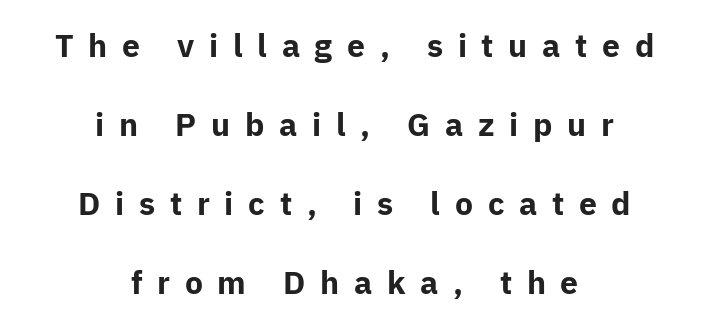
Stroke thickness is high; the sample reads as a true bold. Unlike a traditional serif, this face leaves its strokes unadorned. These lines have a slow, spaced-out rhythm from letter to letter. How would I describe the line gaps? Wide and relaxed. A typesetter would mark this as roman, not italic.
